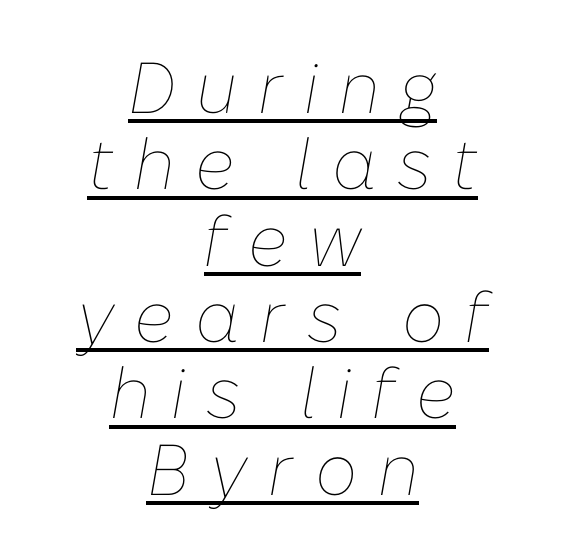
Q: Is the text bold? A: No.
Q: Is the text italic (slanted)? A: Yes, it leans right by about 10 degrees.
Q: Is the text underlined? A: Yes.
Q: How is the paragraph aligned? A: Centered.
Q: Is the spacing between letters normal or unusually wide? A: Unusually wide.
Q: Is the spacing between lines tight, normal or loose? A: Tight.
Q: Width (condensed, normal, or wide)? A: Normal.
Q: Stroke contrast? A: Low.
Q: x-height? A: Medium.
Q: Monospaced? A: No.
